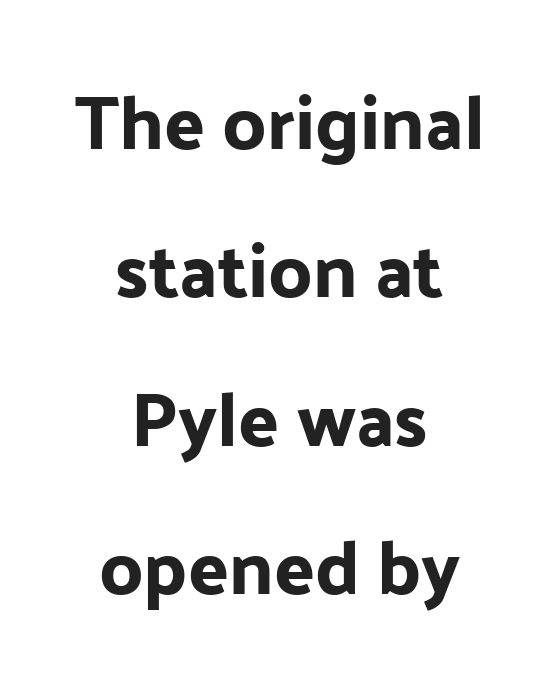
This sample is center-justified, so both line endings float freely. You could not count columns in this text — the font is proportionally spaced. No word sits above an underline. The passage shown is typeset with a sans-serif family. Horizontal bands of white between lines are thick stripes.
